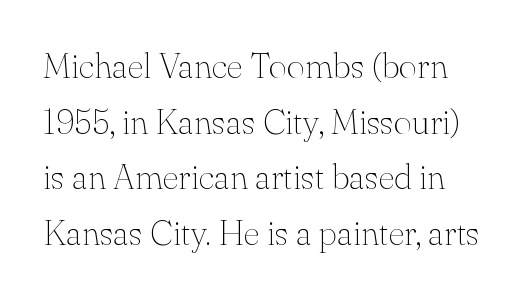
Quick note: interline space is typical. Ink coverage per letter is moderate at most. Between one letter and the next there's only the usual sliver of space. Is this a fixed-width face? No — the glyphs have proportional, varying widths. The letters stand straight up with perfectly vertical stems.
